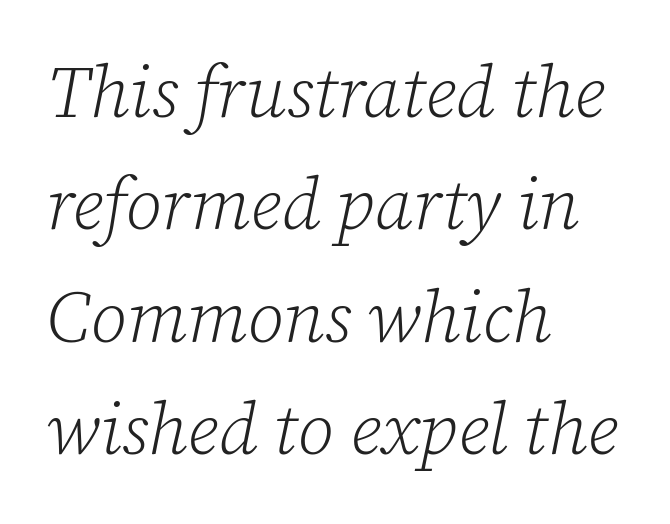
Each letter keeps its own natural width here, so spacing adapts to shape. Typeset ragged right — the left edge is the straight one. The gap between lines stays unmarked. The designer went with a serif here, giving each stem small feet. Glyph-to-glyph distance matches everyday printed text. Each stroke keeps to a modest, everyday thickness or less.
